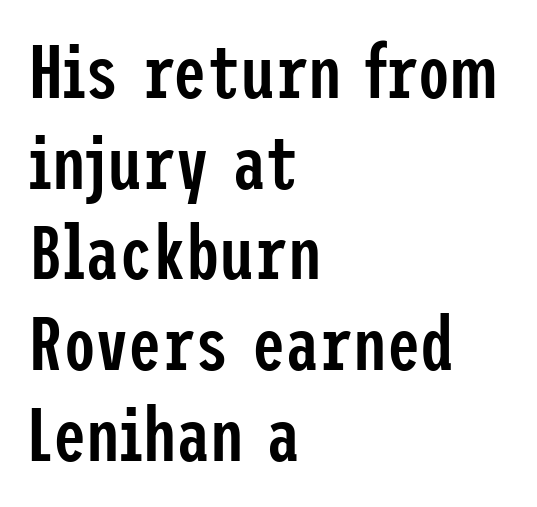
The image shows 75 px semibold, condensed sans-serif type, upright; set left-aligned, line spacing 1.21x, normal letter spacing, not underlined; low stroke contrast and a medium x-height.
